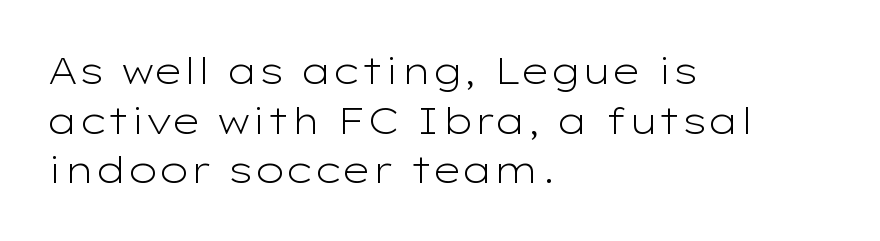
No chunkiness to these letters — they're not bold. Varying glyph widths throughout — classic text-font behaviour. These lines are composed in type without serifs. Line starts are locked; line ends wander.
